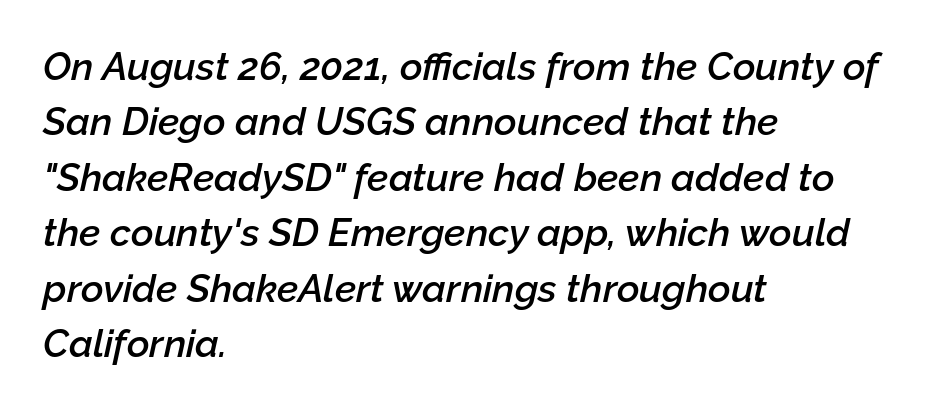
{"italic": "yes", "lean": "right", "slant_degrees": 12, "bold": "semi", "weight": "semibold", "width": "normal", "stroke_contrast": "low", "x_height": "medium", "monospaced": "no", "underline": "no", "align": "left", "line_spacing": "normal", "line_spacing_ratio": 1.42, "letter_spacing": "normal", "letter_spacing_em": 0.0, "glyph_px": 39}
